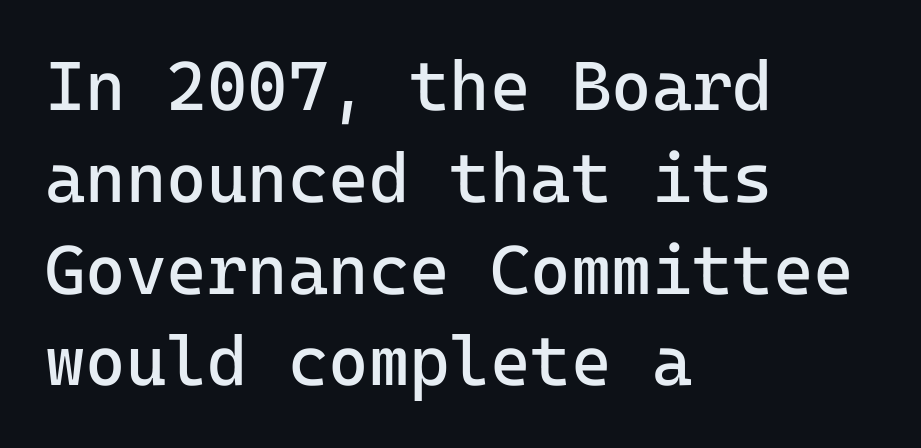
The letters march in equal steps, a hallmark of fixed-pitch type. Unmarked baselines from the first word to the last. Casual observation: everything's shoved over to the left. On a weight scale, this lands at 450 or below. Posture: upright roman.
